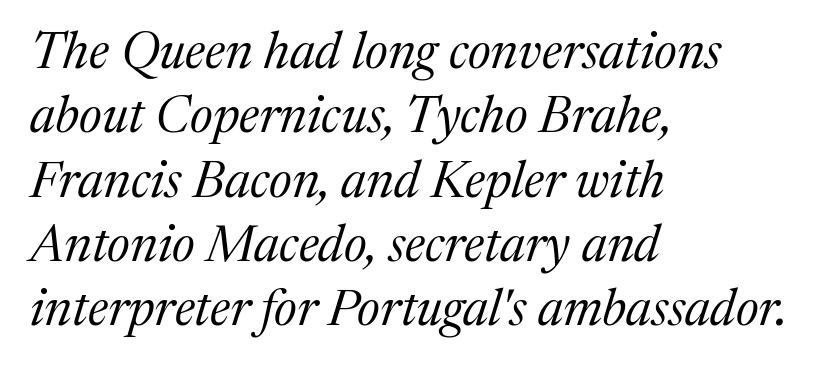
Q: Is the text bold? A: No.
Q: Is the text italic (slanted)? A: Yes, it leans right by about 17 degrees.
Q: Is the typeface a serif or a sans-serif typeface? A: Serif.
Q: Is the text underlined? A: No.
Q: How is the paragraph aligned? A: Left-aligned.
Q: Is the spacing between letters normal or unusually wide? A: Normal.
Q: Is the spacing between lines tight, normal or loose? A: Normal.
Q: Width (condensed, normal, or wide)? A: Normal.
Q: Stroke contrast? A: Medium.
Q: x-height? A: Medium.
Q: Monospaced? A: No.
